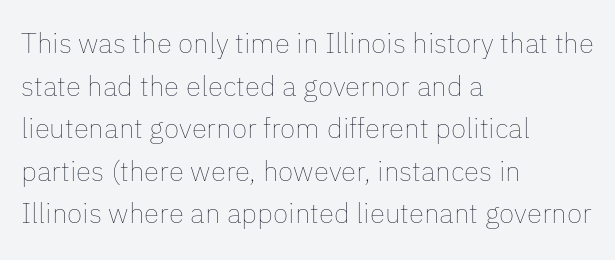
Q: Is the text bold? A: No.
Q: Is the text italic (slanted)? A: No, it is upright.
Q: Is the text underlined? A: No.
Q: How is the paragraph aligned? A: Left-aligned.
Q: Is the spacing between letters normal or unusually wide? A: Normal.
Q: Is the spacing between lines tight, normal or loose? A: Normal.
Q: Width (condensed, normal, or wide)? A: Normal.
Q: Stroke contrast? A: Low.
Q: x-height? A: Medium.
Q: Monospaced? A: No.
